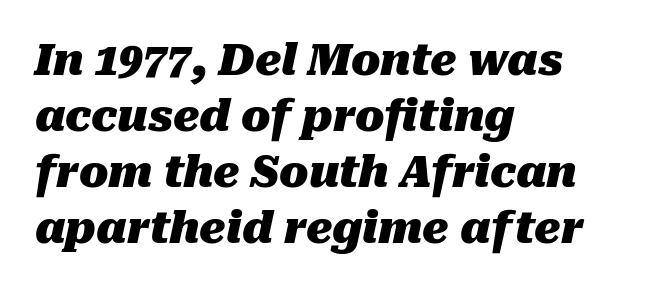
Each line starts at the same left margin while the right side varies. Tracking here is standard; glyphs follow each other at the usual distance. Has an underline been added? It has not. Slant detected: the letters are inclined. A typesetter would call this proportional, since set widths differ per character.
